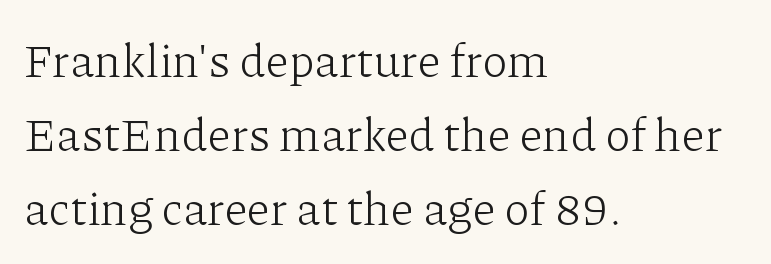
Q: Is the text bold? A: No.
Q: Is the text italic (slanted)? A: No, it is upright.
Q: Is the typeface a serif or a sans-serif typeface? A: Serif.
Q: Is the text underlined? A: No.
Q: How is the paragraph aligned? A: Left-aligned.
Q: Is the spacing between letters normal or unusually wide? A: Normal.
Q: Is the spacing between lines tight, normal or loose? A: Normal.
Q: Width (condensed, normal, or wide)? A: Normal.
Q: Stroke contrast? A: Low.
Q: x-height? A: Medium.
Q: Monospaced? A: No.
